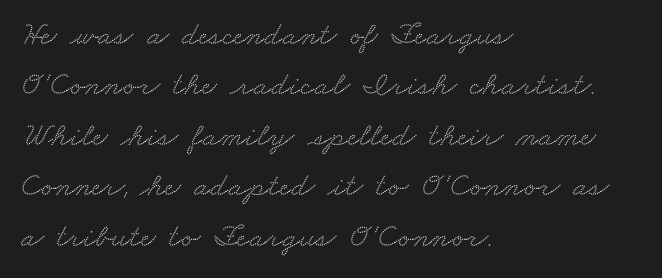
{"serif": "yes", "width": "wide", "stroke_contrast": "medium", "x_height": "small", "monospaced": "no", "underline": "no", "align": "left", "line_spacing": "normal", "line_spacing_ratio": 1.53, "letter_spacing": "normal", "letter_spacing_em": 0.0, "glyph_px": 33}
